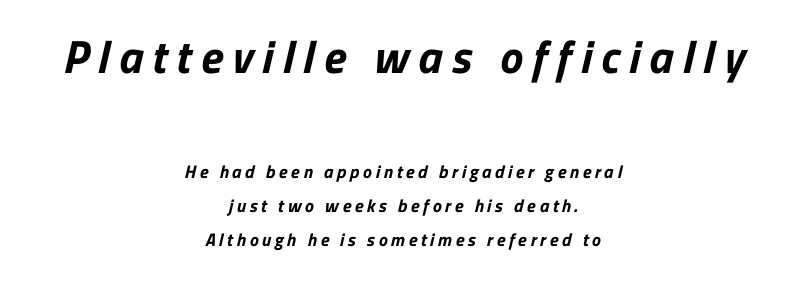
{"serif": "no", "bold": "yes", "weight": "bold", "width": "normal", "stroke_contrast": "low", "x_height": "medium", "monospaced": "no", "underline": "no", "align": "center", "line_spacing": "loose", "line_spacing_ratio": 1.91, "letter_spacing": "wide", "letter_spacing_em": 0.2, "larger_block": "first", "size_ratio": 2.56, "glyph_px": 46}
